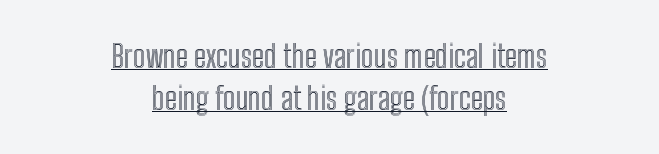
Q: Is the text italic (slanted)? A: No, it is upright.
Q: Is the text underlined? A: Yes.
Q: How is the paragraph aligned? A: Centered.
Q: Is the spacing between letters normal or unusually wide? A: Normal.
Q: Is the spacing between lines tight, normal or loose? A: Normal.
Q: Width (condensed, normal, or wide)? A: Condensed.
Q: x-height? A: Medium.
Q: Monospaced? A: No.
